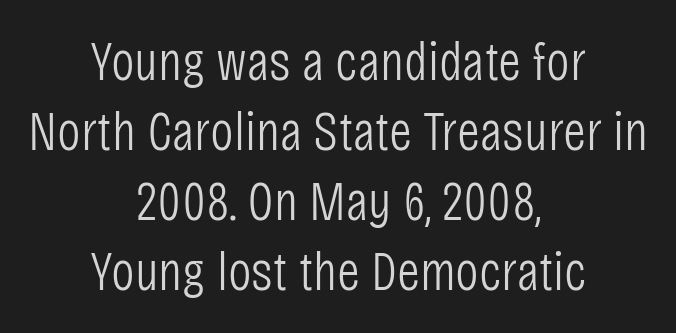
Q: Is the text bold? A: No.
Q: Is the text italic (slanted)? A: No, it is upright.
Q: Is the typeface a serif or a sans-serif typeface? A: Sans-serif.
Q: Is the text underlined? A: No.
Q: How is the paragraph aligned? A: Centered.
Q: Is the spacing between letters normal or unusually wide? A: Normal.
Q: Is the spacing between lines tight, normal or loose? A: Normal.
Q: Width (condensed, normal, or wide)? A: Condensed.
Q: Stroke contrast? A: Low.
Q: x-height? A: Large.
Q: Monospaced? A: No.
